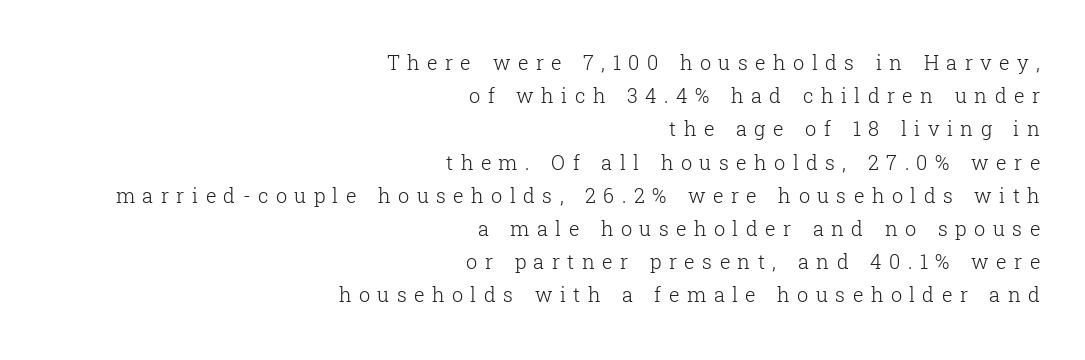
{"italic": "no", "bold": "no", "underline": "no", "align": "right", "line_spacing": "normal", "line_spacing_ratio": 1.66, "letter_spacing": "wide", "letter_spacing_em": 0.37, "glyph_px": 20}
